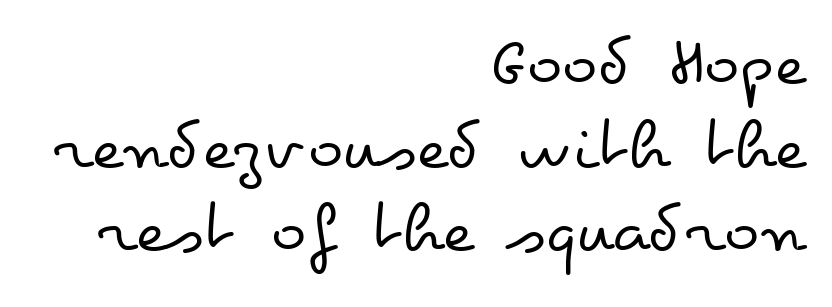
Q: Is the text bold? A: No.
Q: Is the text italic (slanted)? A: No, it is upright.
Q: Is the text underlined? A: No.
Q: How is the paragraph aligned? A: Right-aligned.
Q: Is the spacing between letters normal or unusually wide? A: Normal.
Q: Is the spacing between lines tight, normal or loose? A: Tight.
Q: Width (condensed, normal, or wide)? A: Wide.
Q: Stroke contrast? A: Low.
Q: x-height? A: Small.
Q: Monospaced? A: No.
